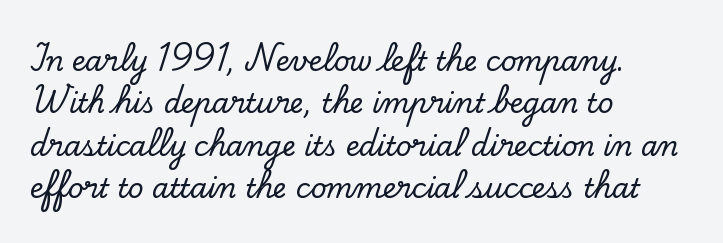
{"underline": "no", "align": "left", "line_spacing": "normal", "line_spacing_ratio": 1.57, "letter_spacing": "normal", "letter_spacing_em": 0.0, "glyph_px": 27}
